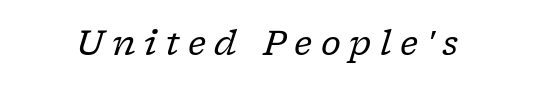
The passage shown is typed in a proportional face where columns would drift. Each stroke keeps to a modest, everyday thickness or less. Is the letter spacing exaggerated? Yes — the characters are pushed far apart. Lines of text with bare space underneath.
